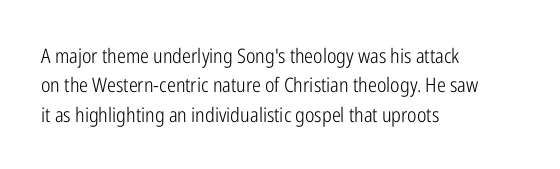
Q: Is the text bold? A: No.
Q: Is the text italic (slanted)? A: No, it is upright.
Q: Is the text underlined? A: No.
Q: How is the paragraph aligned? A: Left-aligned.
Q: Is the spacing between letters normal or unusually wide? A: Normal.
Q: Is the spacing between lines tight, normal or loose? A: Normal.
